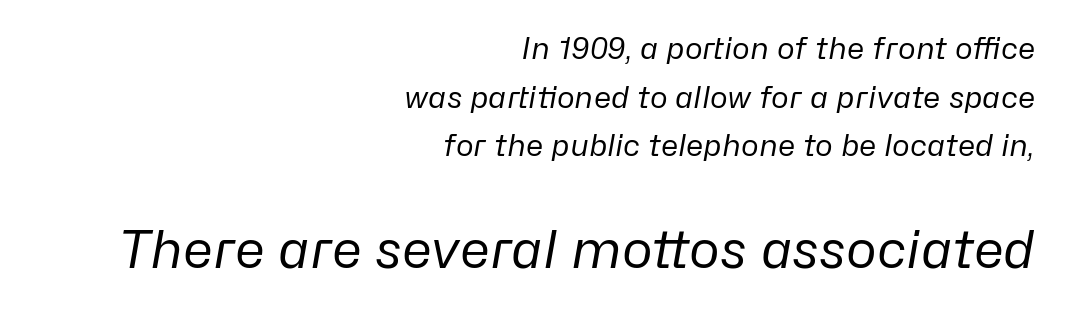
The gaps between neighbouring characters are ordinary and unremarkable. The strip under each line holds only bare page. Does the leading feel generous? No, just average. Note the varied advance widths — an 'i' is clearly narrower than an 'm'. Heft: none added — not bold.
